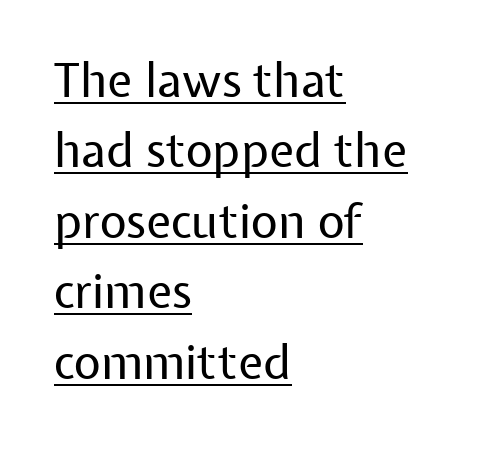
Q: Is the text bold? A: No.
Q: Is the text italic (slanted)? A: No, it is upright.
Q: Is the typeface a serif or a sans-serif typeface? A: Sans-serif.
Q: Is the text underlined? A: Yes.
Q: How is the paragraph aligned? A: Left-aligned.
Q: Is the spacing between letters normal or unusually wide? A: Normal.
Q: Is the spacing between lines tight, normal or loose? A: Normal.
Q: Width (condensed, normal, or wide)? A: Normal.
Q: Stroke contrast? A: Low.
Q: x-height? A: Medium.
Q: Monospaced? A: No.
